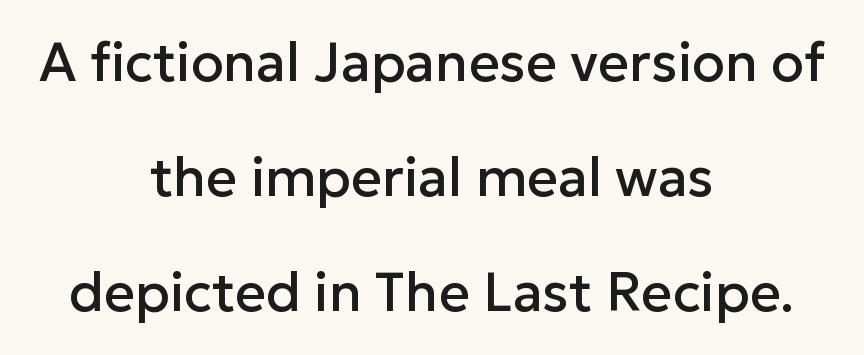
Q: Is the text italic (slanted)? A: No, it is upright.
Q: Is the typeface a serif or a sans-serif typeface? A: Sans-serif.
Q: Is the text underlined? A: No.
Q: How is the paragraph aligned? A: Centered.
Q: Is the spacing between letters normal or unusually wide? A: Normal.
Q: Is the spacing between lines tight, normal or loose? A: Loose.
Q: Width (condensed, normal, or wide)? A: Normal.
Q: Stroke contrast? A: Low.
Q: x-height? A: Medium.
Q: Monospaced? A: No.
